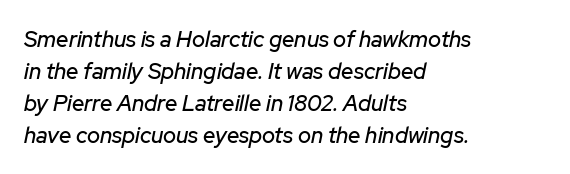
Q: Is the text italic (slanted)? A: Yes, it leans right by about 12 degrees.
Q: Is the text underlined? A: No.
Q: How is the paragraph aligned? A: Left-aligned.
Q: Is the spacing between letters normal or unusually wide? A: Normal.
Q: Is the spacing between lines tight, normal or loose? A: Normal.
